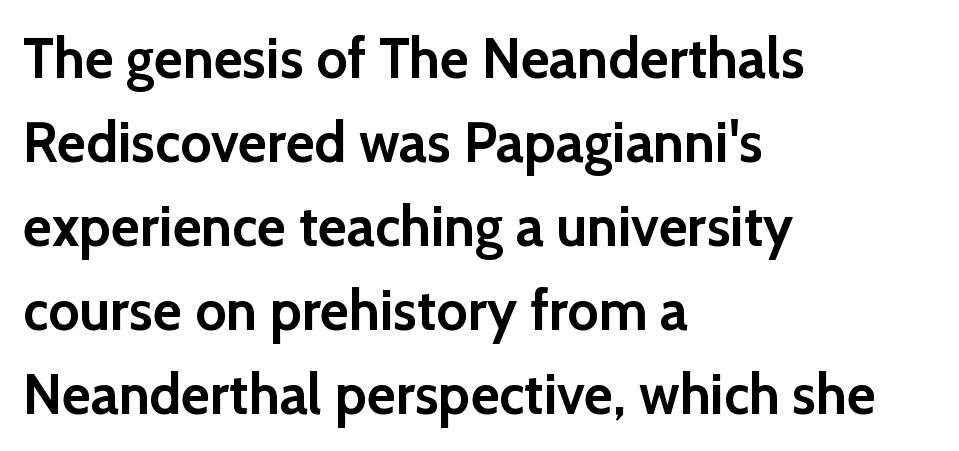
Q: Is the text bold? A: Yes.
Q: Is the text italic (slanted)? A: No, it is upright.
Q: Is the typeface a serif or a sans-serif typeface? A: Sans-serif.
Q: Is the text underlined? A: No.
Q: How is the paragraph aligned? A: Left-aligned.
Q: Is the spacing between letters normal or unusually wide? A: Normal.
Q: Is the spacing between lines tight, normal or loose? A: Normal.
Q: Width (condensed, normal, or wide)? A: Normal.
Q: x-height? A: Medium.
Q: Monospaced? A: No.
